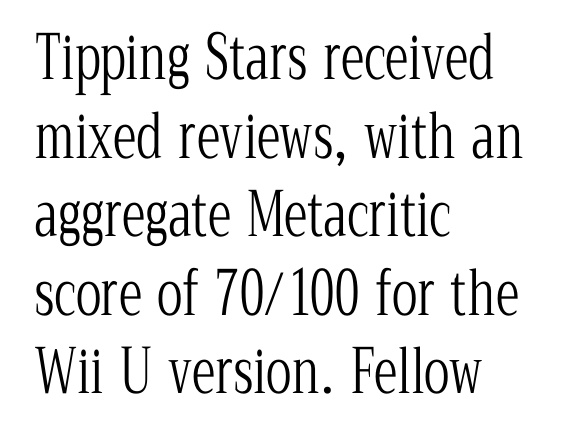
The image shows 60 px light, condensed serif type, upright; set left-aligned, normal line spacing (1.31x), normal letter spacing, not underlined; low stroke contrast and a medium x-height.
